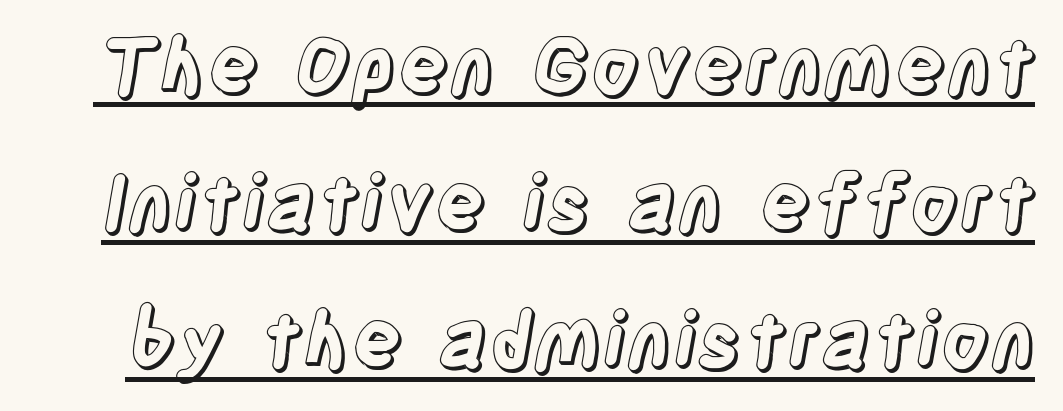
Q: Is the text italic (slanted)? A: Yes.
Q: Is the text underlined? A: Yes.
Q: Is the spacing between letters normal or unusually wide? A: Normal.
Q: Width (condensed, normal, or wide)? A: Condensed.
Q: x-height? A: Large.
Q: Monospaced? A: No.
